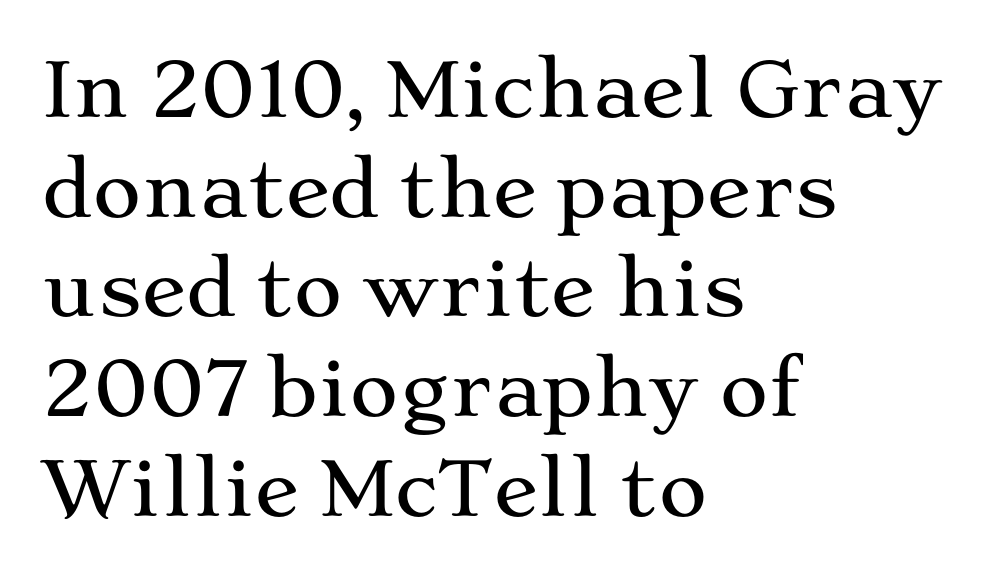
Q: Is the text italic (slanted)? A: No, it is upright.
Q: Is the typeface a serif or a sans-serif typeface? A: Serif.
Q: Is the text underlined? A: No.
Q: How is the paragraph aligned? A: Left-aligned.
Q: Is the spacing between letters normal or unusually wide? A: Normal.
Q: Is the spacing between lines tight, normal or loose? A: Normal.
Q: Width (condensed, normal, or wide)? A: Wide.
Q: Stroke contrast? A: Medium.
Q: x-height? A: Medium.
Q: Monospaced? A: No.
